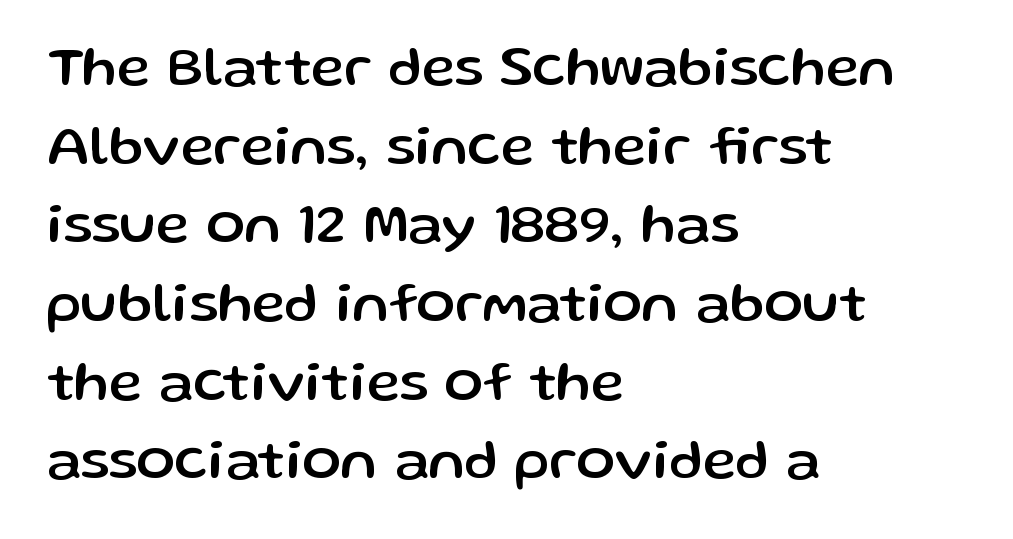
Q: Is the text italic (slanted)? A: No, it is upright.
Q: Is the typeface a serif or a sans-serif typeface? A: Sans-serif.
Q: Is the text underlined? A: No.
Q: How is the paragraph aligned? A: Left-aligned.
Q: Is the spacing between letters normal or unusually wide? A: Normal.
Q: Is the spacing between lines tight, normal or loose? A: Normal.
Q: Width (condensed, normal, or wide)? A: Normal.
Q: Stroke contrast? A: Low.
Q: x-height? A: Medium.
Q: Monospaced? A: No.
